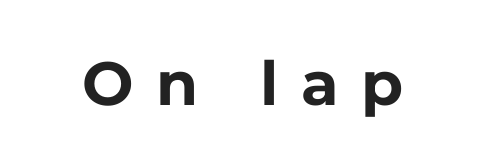
{"serif": "no", "italic": "no", "bold": "yes", "weight": "bold", "width": "normal", "stroke_contrast": "low", "x_height": "medium", "monospaced": "no", "underline": "no", "letter_spacing": "wide", "letter_spacing_em": 0.37, "glyph_px": 61}
